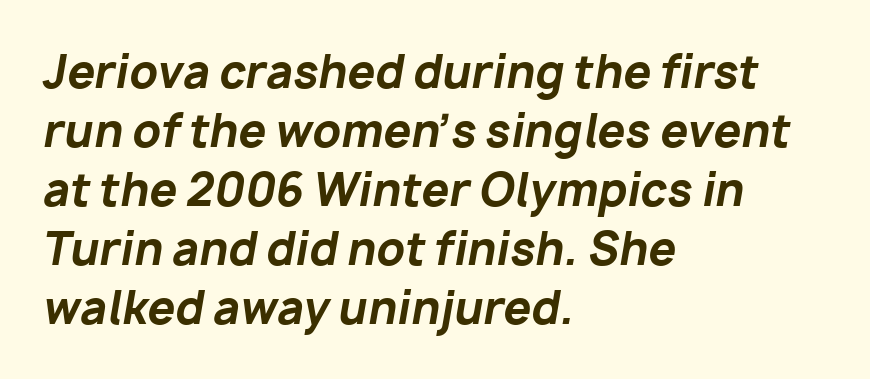
Teacher's note: observe the even left margin — that is flush-left alignment. The axis of the letterforms is tilted away from vertical. Here the designer chose a conventional face with non-uniform glyph widths. The type is set solid horizontally, with unmodified tracking.
